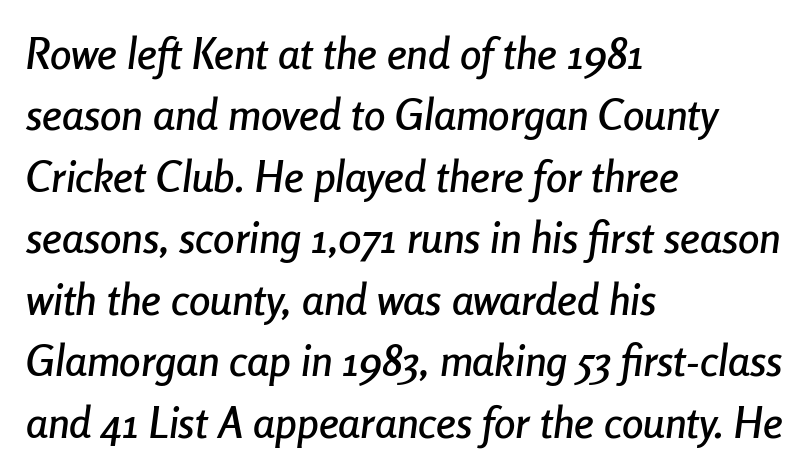
{"italic": "yes", "lean": "right", "slant_degrees": 8, "width": "condensed", "stroke_contrast": "low", "x_height": "medium", "monospaced": "no", "underline": "no", "align": "left", "line_spacing": "normal", "line_spacing_ratio": 1.43, "letter_spacing": "normal", "letter_spacing_em": 0.0, "glyph_px": 43}
